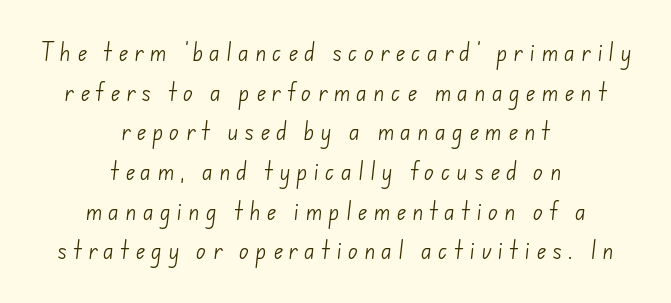
Just letters on the line, the space beneath them empty. The tracking reads as deliberately expanded to a designer's eye. Alignment: centered. Nothing heavy about these letters — not bold at all.
